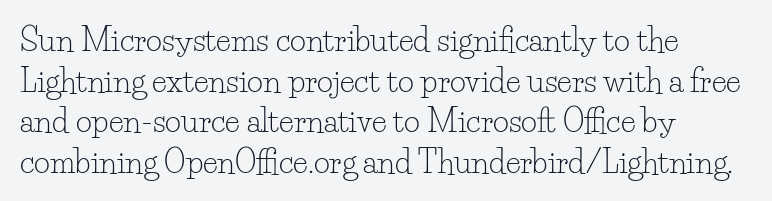
The type sits square on the baseline with zero lean. Each stroke keeps to a modest, everyday thickness or less. Think of a printed novel: that variable character pitch is what you see here. Plain, unruled lines of type. In terms of leading, this rendering sits right in the middle.
